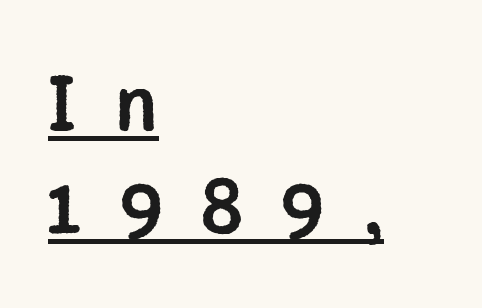
Q: Is the text bold? A: Semi-bold.
Q: Is the text italic (slanted)? A: No, it is upright.
Q: Is the typeface a serif or a sans-serif typeface? A: Sans-serif.
Q: Is the text underlined? A: Yes.
Q: How is the paragraph aligned? A: Left-aligned.
Q: Is the spacing between letters normal or unusually wide? A: Unusually wide.
Q: Is the spacing between lines tight, normal or loose? A: Normal.
Q: Width (condensed, normal, or wide)? A: Normal.
Q: Stroke contrast? A: Low.
Q: x-height? A: Medium.
Q: Monospaced? A: No.
